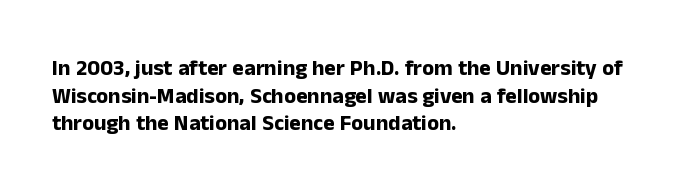
Q: Is the text bold? A: Yes.
Q: Is the text italic (slanted)? A: No, it is upright.
Q: Is the text underlined? A: No.
Q: How is the paragraph aligned? A: Left-aligned.
Q: Is the spacing between letters normal or unusually wide? A: Normal.
Q: Is the spacing between lines tight, normal or loose? A: Normal.
